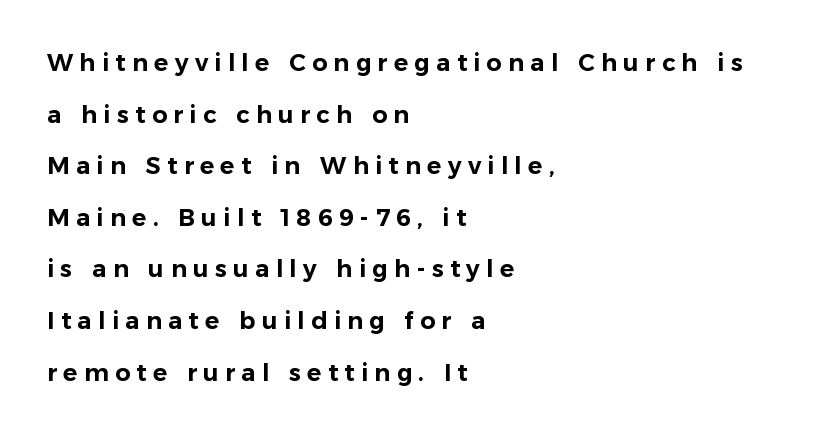
Q: Is the text italic (slanted)? A: No, it is upright.
Q: Is the text underlined? A: No.
Q: How is the paragraph aligned? A: Left-aligned.
Q: Is the spacing between letters normal or unusually wide? A: Unusually wide.
Q: Is the spacing between lines tight, normal or loose? A: Loose.
